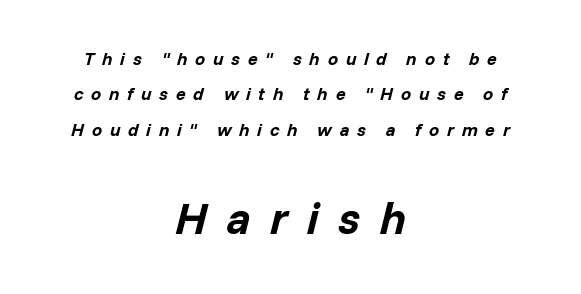
The image shows 45 px bold type, italic (leaning right); set centered, loose line spacing (1.97x), unusually wide letter spacing (+0.43 em), not underlined; the second (bottom) block is 2.5x larger; low stroke contrast and a medium x-height.
